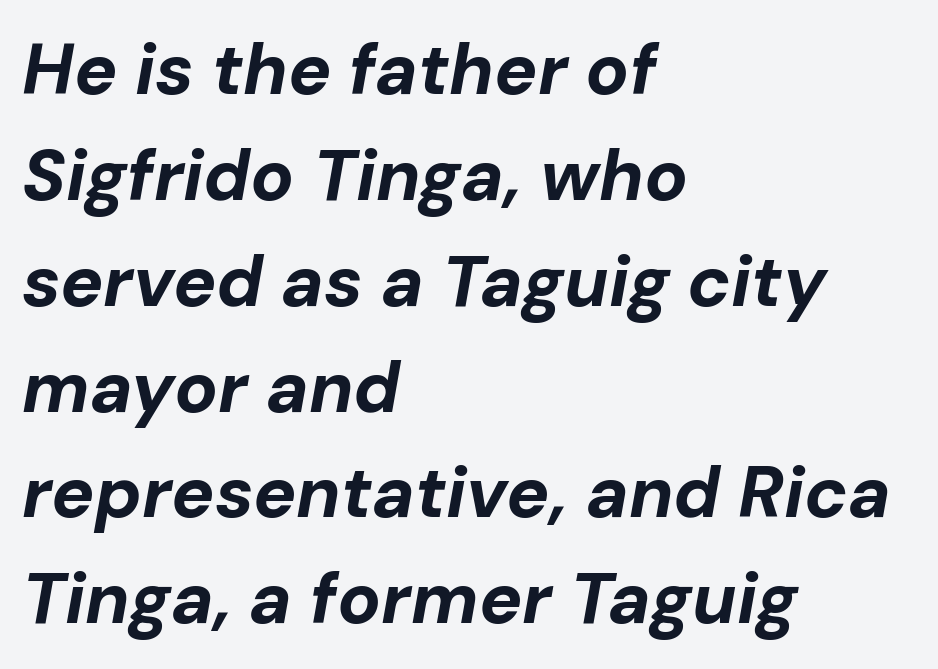
Q: Is the text bold? A: Yes.
Q: Is the text italic (slanted)? A: Yes, it leans right by about 10 degrees.
Q: Is the text underlined? A: No.
Q: How is the paragraph aligned? A: Left-aligned.
Q: Is the spacing between letters normal or unusually wide? A: Normal.
Q: Is the spacing between lines tight, normal or loose? A: Normal.
Q: Width (condensed, normal, or wide)? A: Normal.
Q: Stroke contrast? A: Low.
Q: x-height? A: Medium.
Q: Monospaced? A: No.
